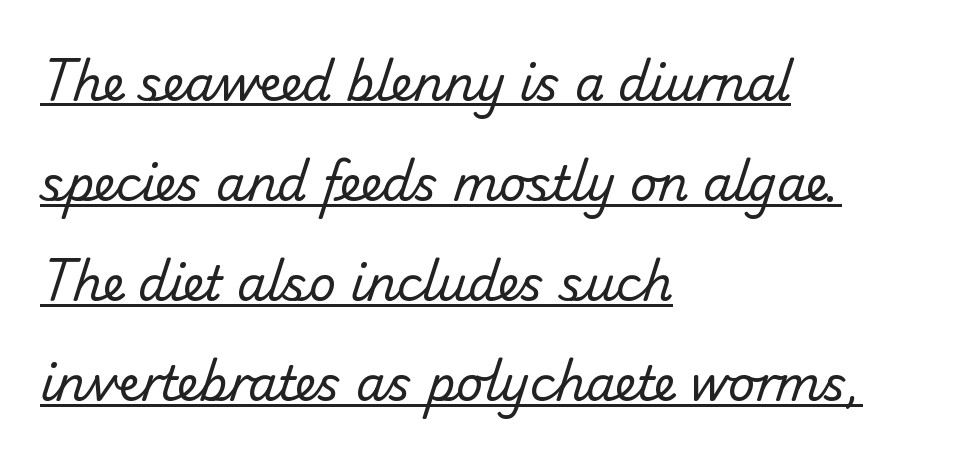
The image shows 47 px regular-weight sans-serif type; set left-aligned, loose line spacing (2.13x), normal letter spacing, underlined; low stroke contrast and a small x-height.
